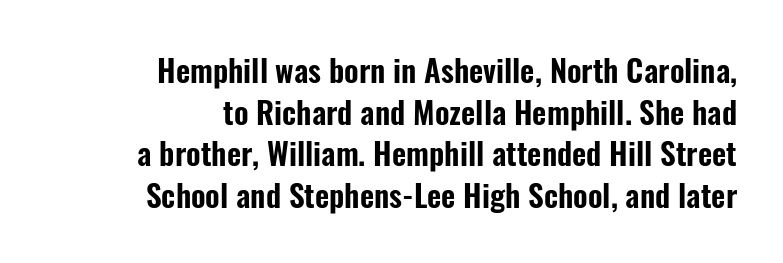
{"serif": "no", "italic": "no", "width": "condensed", "stroke_contrast": "low", "x_height": "medium", "monospaced": "no", "underline": "no", "align": "right", "line_spacing": "normal", "line_spacing_ratio": 1.34, "letter_spacing": "normal", "letter_spacing_em": 0.0, "glyph_px": 31}
